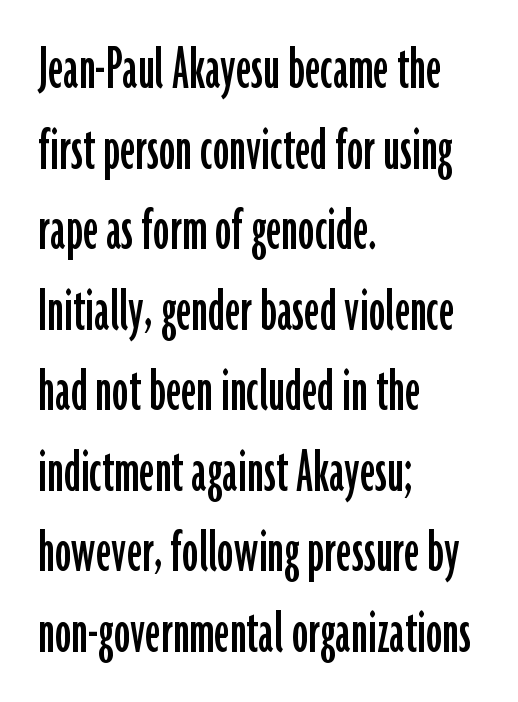
The image shows 66 px condensed sans-serif type, upright; set left-aligned, line spacing 1.22x, normal letter spacing, not underlined; low stroke contrast and a medium x-height.
